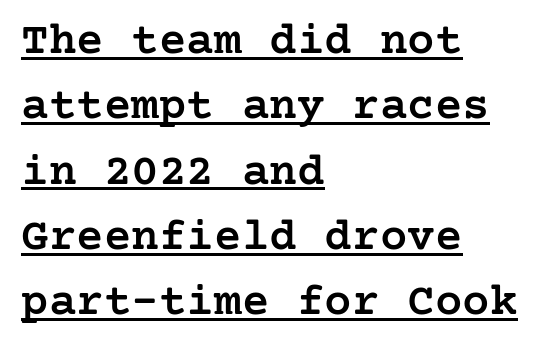
{"serif": "yes", "italic": "no", "bold": "semi", "weight": "semibold", "width": "normal", "stroke_contrast": "low", "x_height": "medium", "underline": "yes", "align": "left", "line_spacing": "normal", "line_spacing_ratio": 1.42, "letter_spacing": "normal", "letter_spacing_em": 0.0, "glyph_px": 46}
